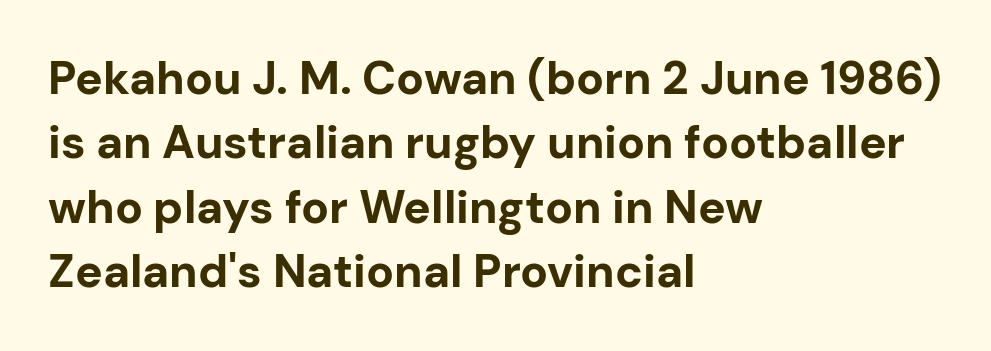
{"serif": "no", "italic": "no", "bold": "yes", "weight": "bold", "width": "normal", "stroke_contrast": "low", "x_height": "medium", "monospaced": "no", "underline": "no", "align": "left", "line_spacing": "normal", "line_spacing_ratio": 1.4, "letter_spacing": "normal", "letter_spacing_em": 0.0, "glyph_px": 46}
